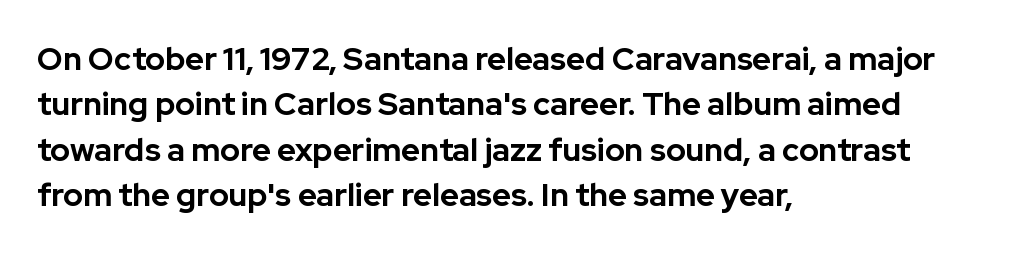
This sample uses a sans-serif face. Rows of type keep a routine distance in the vertical direction. Each letter keeps its own natural width here, so spacing adapts to shape. A bare baseline throughout the passage.
